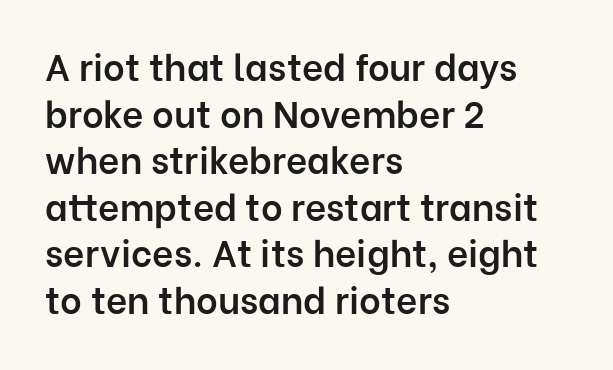
No feet cap the strokes, marking this as sans-serif type. The compositor pushed each line to the left boundary. Rule under the text: the space is simply empty. Evenly set lines give the paragraph a standard silhouette. Tracking here is standard; glyphs follow each other at the usual distance.
